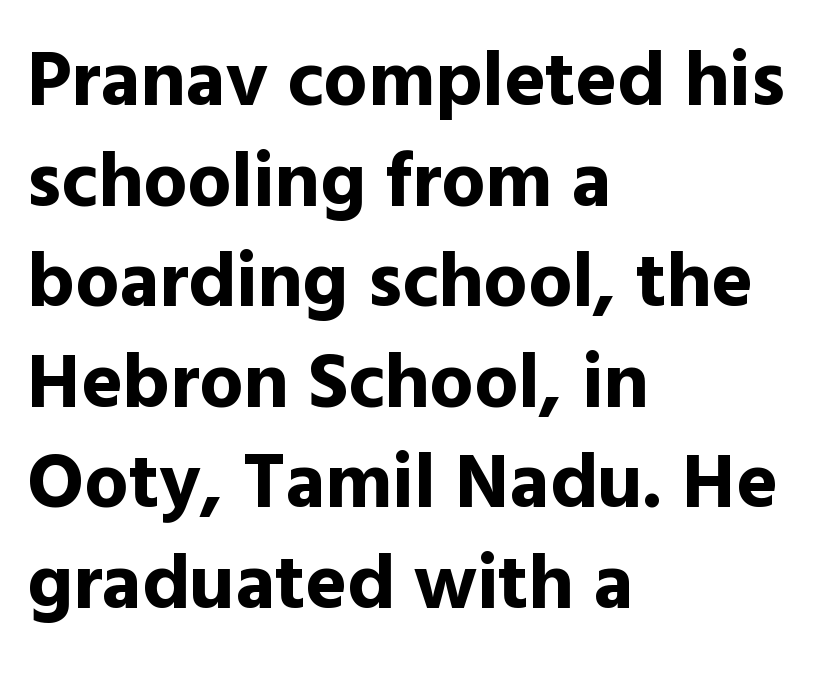
A roman cut, with each character standing at attention. The designer went with a sans here, leaving each stem footless. Heavy, bold letterforms. Short and long lines alike share a common starting point at left. The passage shown has conventional tracking throughout. Does the leading feel generous? No, just average.
